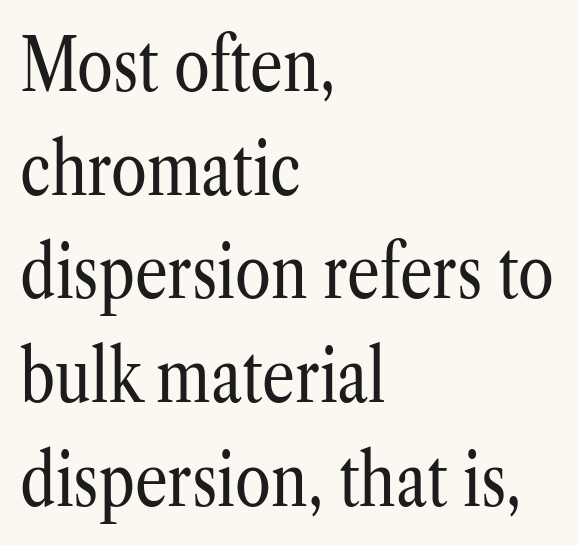
{"serif": "yes", "italic": "no", "bold": "no", "weight": "regular", "width": "condensed", "stroke_contrast": "low", "x_height": "medium", "monospaced": "no", "underline": "no", "align": "left", "line_spacing": "normal", "line_spacing_ratio": 1.42, "letter_spacing": "normal", "letter_spacing_em": 0.0, "glyph_px": 73}
